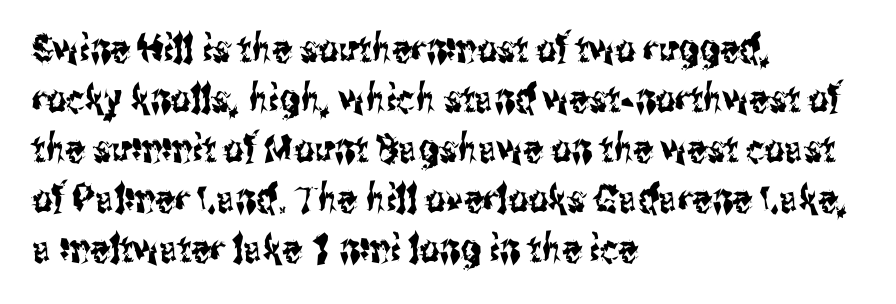
{"serif": "no", "italic": "no", "width": "condensed", "stroke_contrast": "medium", "x_height": "medium", "monospaced": "no", "underline": "no", "align": "left", "line_spacing": "normal", "line_spacing_ratio": 1.28, "letter_spacing": "normal", "letter_spacing_em": 0.0, "glyph_px": 39}
